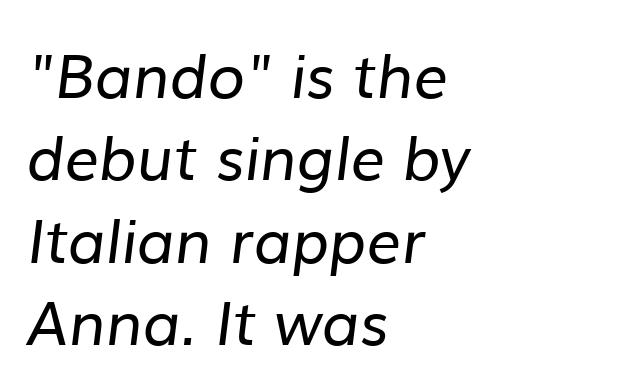
{"serif": "no", "bold": "no", "weight": "regular", "width": "normal", "stroke_contrast": "low", "x_height": "medium", "monospaced": "no", "underline": "no", "align": "left", "line_spacing": "normal", "line_spacing_ratio": 1.35, "letter_spacing": "normal", "letter_spacing_em": 0.0, "glyph_px": 61}
